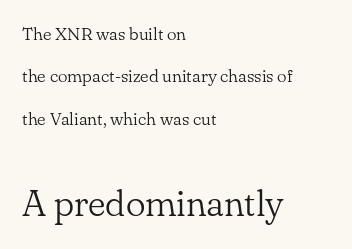
Q: Is the text bold? A: No.
Q: Is the text italic (slanted)? A: No, it is upright.
Q: Is the typeface a serif or a sans-serif typeface? A: Serif.
Q: Is the text underlined? A: No.
Q: How is the paragraph aligned? A: Left-aligned.
Q: Is the spacing between letters normal or unusually wide? A: Normal.
Q: Is the spacing between lines tight, normal or loose? A: Loose.
Q: Which block of text is set in a larger size, the first (top) or the second (bottom)? A: The second (bottom) one.
Q: Width (condensed, normal, or wide)? A: Normal.
Q: Stroke contrast? A: Low.
Q: x-height? A: Small.
Q: Monospaced? A: No.
